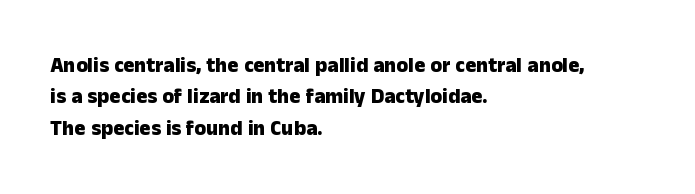
Set as a true bold cut, around the 700 mark. You can tell it's not italic because the verticals are truly vertical. Horizontally, the lines are justified to the leading edge only. Evenly set lines give the paragraph a standard silhouette. Just letters on the line, the space beneath them empty. Compared with typical body copy, the letter spacing here is the same.
